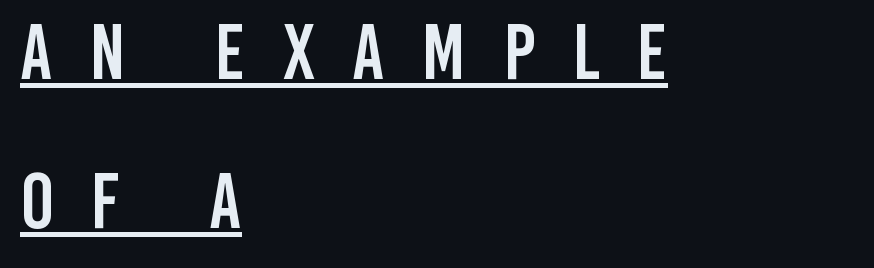
These characters rest on top of a visible drawn line. The letters stand straight up with perfectly vertical stems. Layout note: lines flush left. This sample has the flowing, uneven cadence of proportional lettering. Classification — sans serif. Interline gaps are noticeably wide in this sample.
